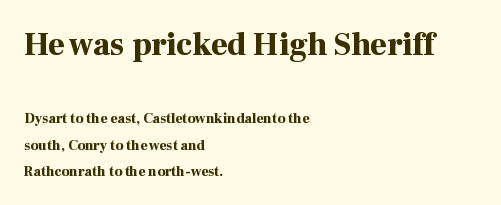
{"serif": "yes", "italic": "no", "bold": "yes", "weight": "bold", "width": "normal", "stroke_contrast": "high", "x_height": "medium", "monospaced": "no", "underline": "no", "align": "left", "line_spacing_ratio": 1.87, "letter_spacing": "normal", "letter_spacing_em": 0.0, "larger_block": "first", "size_ratio": 2.29, "glyph_px": 32}
